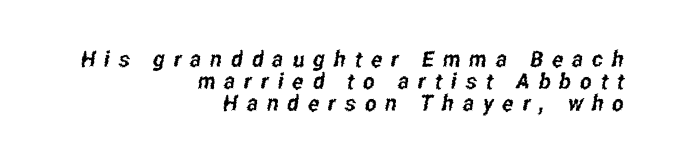
{"underline": "no", "align": "right", "line_spacing": "tight", "line_spacing_ratio": 1.0, "letter_spacing": "wide", "letter_spacing_em": 0.41, "glyph_px": 22}
